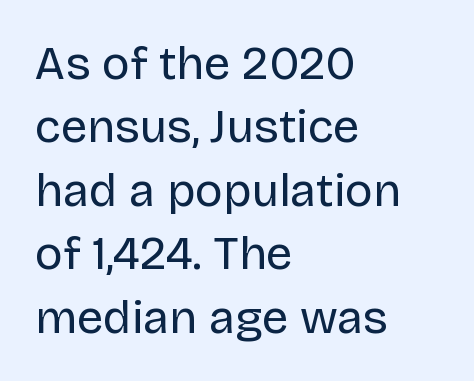
{"serif": "no", "italic": "no", "bold": "no", "weight": "regular", "width": "normal", "stroke_contrast": "low", "x_height": "large", "monospaced": "no", "underline": "no", "align": "left", "line_spacing": "normal", "line_spacing_ratio": 1.35, "letter_spacing": "normal", "letter_spacing_em": 0.0, "glyph_px": 47}
